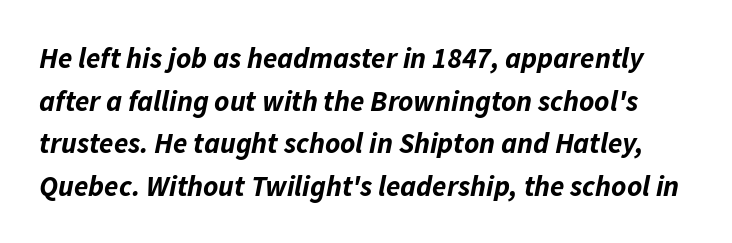
{"italic": "yes", "lean": "right", "slant_degrees": 11, "bold": "yes", "weight": "bold", "width": "normal", "stroke_contrast": "low", "x_height": "medium", "monospaced": "no", "underline": "no", "line_spacing": "normal", "line_spacing_ratio": 1.47, "letter_spacing": "normal", "letter_spacing_em": 0.0, "glyph_px": 29}
